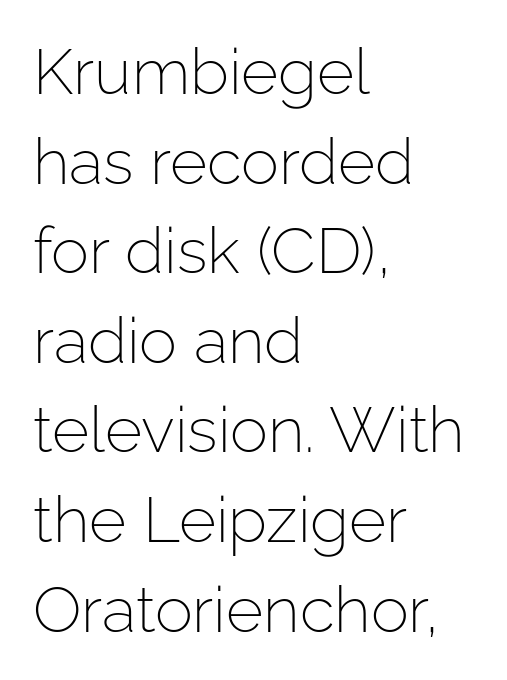
The image shows 64 px light sans-serif type, upright; set left-aligned, normal line spacing (1.4x), normal letter spacing, not underlined; low stroke contrast and a medium x-height.
